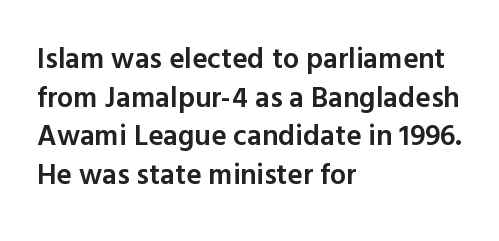
{"serif": "no", "italic": "no", "bold": "semi", "weight": "semibold", "width": "normal", "x_height": "medium", "monospaced": "no", "underline": "no", "align": "left", "line_spacing": "normal", "line_spacing_ratio": 1.33, "letter_spacing": "normal", "letter_spacing_em": 0.0, "glyph_px": 29}
